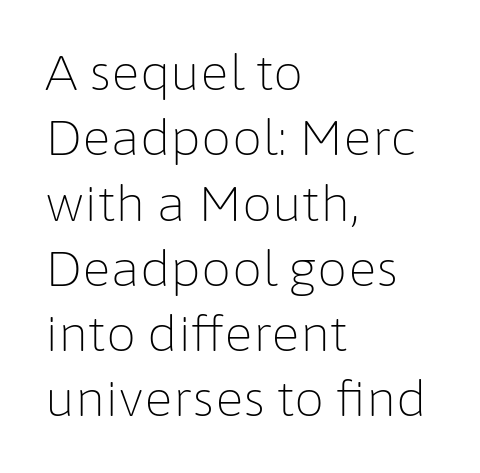
These lines are composed in type without serifs. Stems and bowls with no extra thickness — not bold. The rendering uses natural spacing where letterforms have individual widths. The designer left line spacing at the default. Every character sits straight up, as roman type does.
